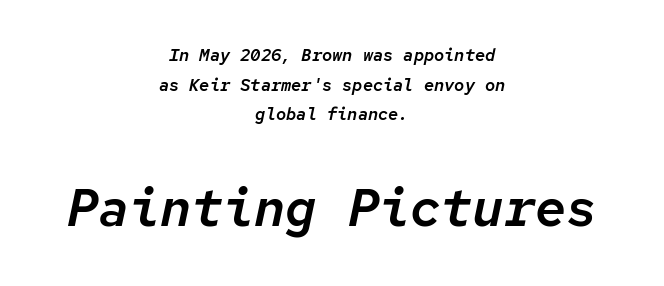
Q: Is the text italic (slanted)? A: Yes, it leans right by about 12 degrees.
Q: Is the text underlined? A: No.
Q: How is the paragraph aligned? A: Centered.
Q: Is the spacing between letters normal or unusually wide? A: Normal.
Q: Which block of text is set in a larger size, the first (top) or the second (bottom)? A: The second (bottom) one.
Q: Width (condensed, normal, or wide)? A: Normal.
Q: Stroke contrast? A: Low.
Q: x-height? A: Medium.
Q: Monospaced? A: Yes.
